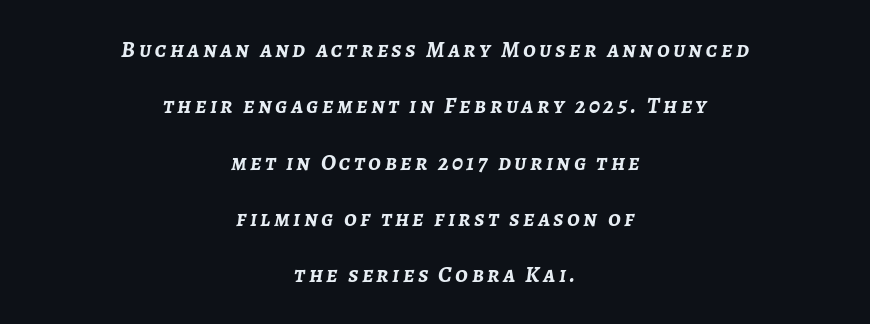
Q: Is the text bold? A: Yes.
Q: Is the text italic (slanted)? A: Yes, it leans right by about 7 degrees.
Q: Is the text underlined? A: No.
Q: How is the paragraph aligned? A: Centered.
Q: Is the spacing between lines tight, normal or loose? A: Loose.
